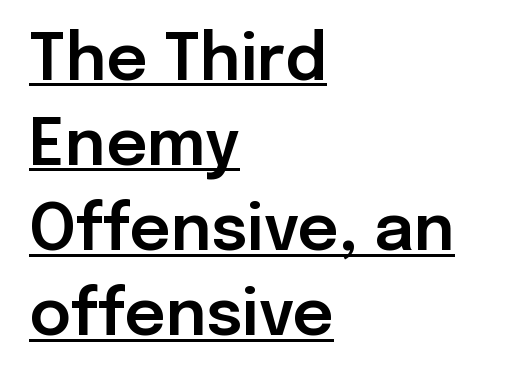
{"serif": "no", "italic": "no", "width": "normal", "stroke_contrast": "low", "x_height": "medium", "monospaced": "no", "underline": "yes", "align": "left", "line_spacing": "normal", "line_spacing_ratio": 1.33, "letter_spacing": "normal", "letter_spacing_em": 0.0, "glyph_px": 64}
